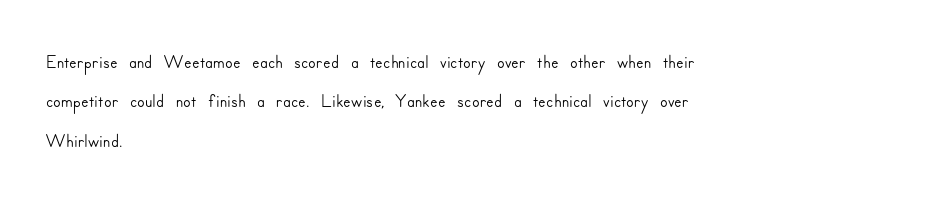
The image shows 28 px sans-serif type, upright; set left-aligned, normal line spacing (1.41x), normal letter spacing, not underlined; low stroke contrast and a small x-height.
